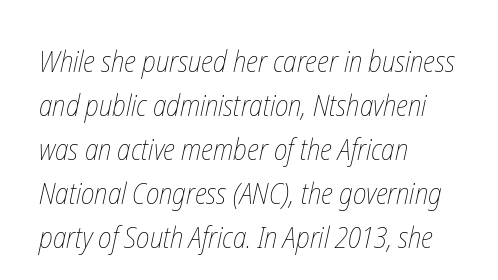
{"bold": "no", "weight": "thin", "width": "condensed", "stroke_contrast": "low", "x_height": "medium", "monospaced": "no", "underline": "no", "align": "left", "line_spacing": "normal", "line_spacing_ratio": 1.47, "letter_spacing": "normal", "letter_spacing_em": 0.0, "glyph_px": 30}
